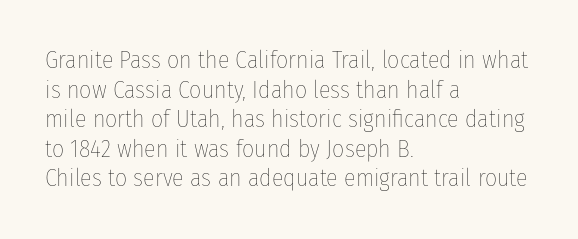
Q: Is the text bold? A: No.
Q: Is the text italic (slanted)? A: No, it is upright.
Q: Is the text underlined? A: No.
Q: How is the paragraph aligned? A: Left-aligned.
Q: Is the spacing between letters normal or unusually wide? A: Normal.
